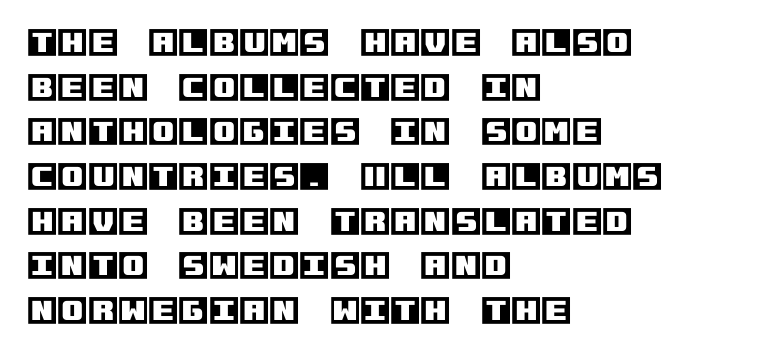
Q: Is the text italic (slanted)? A: No, it is upright.
Q: Is the text underlined? A: No.
Q: How is the paragraph aligned? A: Left-aligned.
Q: Is the spacing between letters normal or unusually wide? A: Normal.
Q: Is the spacing between lines tight, normal or loose? A: Normal.
Q: Width (condensed, normal, or wide)? A: Normal.
Q: x-height? A: Large.
